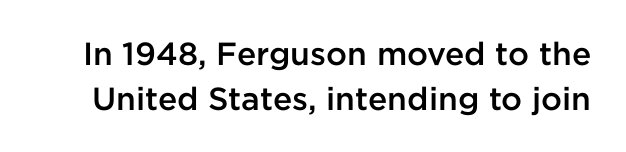
{"serif": "no", "italic": "no", "bold": "semi", "weight": "semibold", "width": "normal", "stroke_contrast": "low", "x_height": "medium", "monospaced": "no", "underline": "no", "line_spacing": "normal", "line_spacing_ratio": 1.4, "letter_spacing": "normal", "letter_spacing_em": 0.0, "glyph_px": 32}
